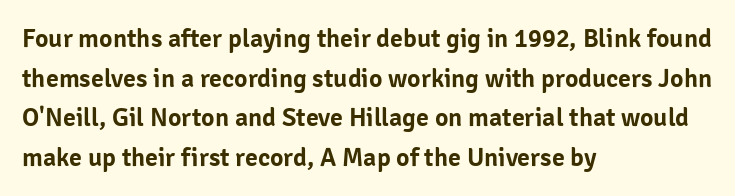
{"italic": "no", "underline": "no", "align": "left", "line_spacing": "normal", "line_spacing_ratio": 1.52, "letter_spacing": "normal", "letter_spacing_em": 0.0, "glyph_px": 26}
